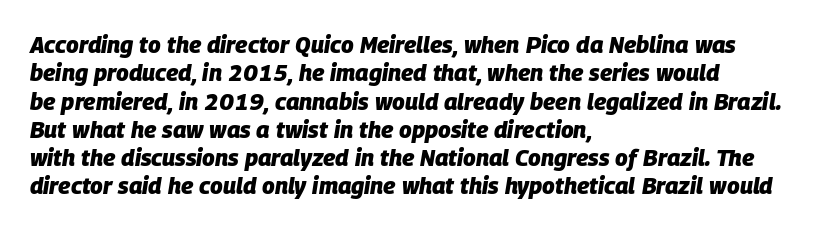
The image shows 23 px bold type, italic (leaning right); set left-aligned, line spacing 1.23x, normal letter spacing, not underlined.
